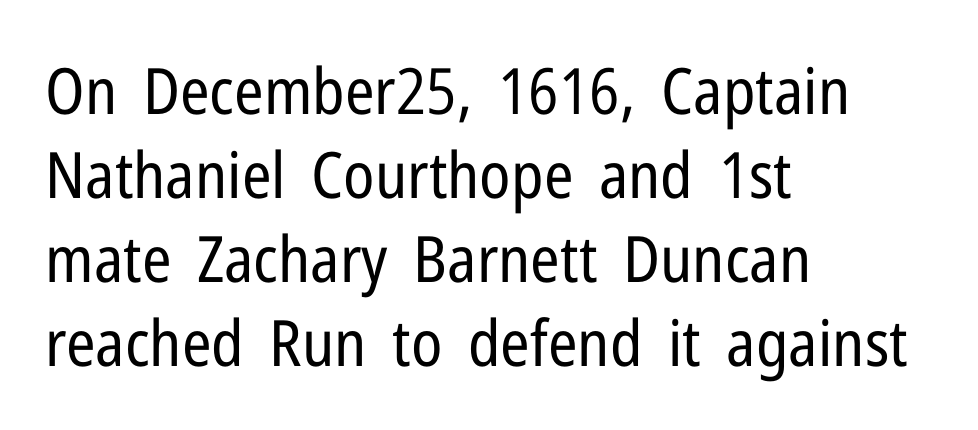
The image shows 64 px regular-weight, condensed sans-serif type, upright; set left-aligned, normal line spacing (1.31x), normal letter spacing, not underlined; low stroke contrast and a medium x-height.
